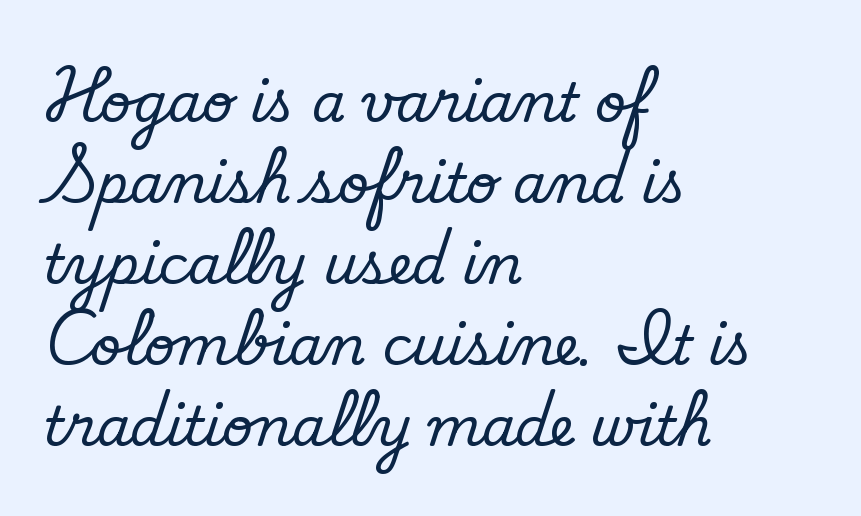
The image shows 54 px regular-weight sans-serif type; set left-aligned, normal line spacing (1.5x), normal letter spacing, not underlined; low stroke contrast and a small x-height.
